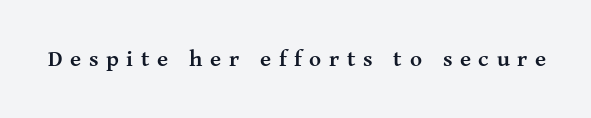
The image shows 23 px bold type, upright; set unusually wide letter spacing (+0.33 em), not underlined.
